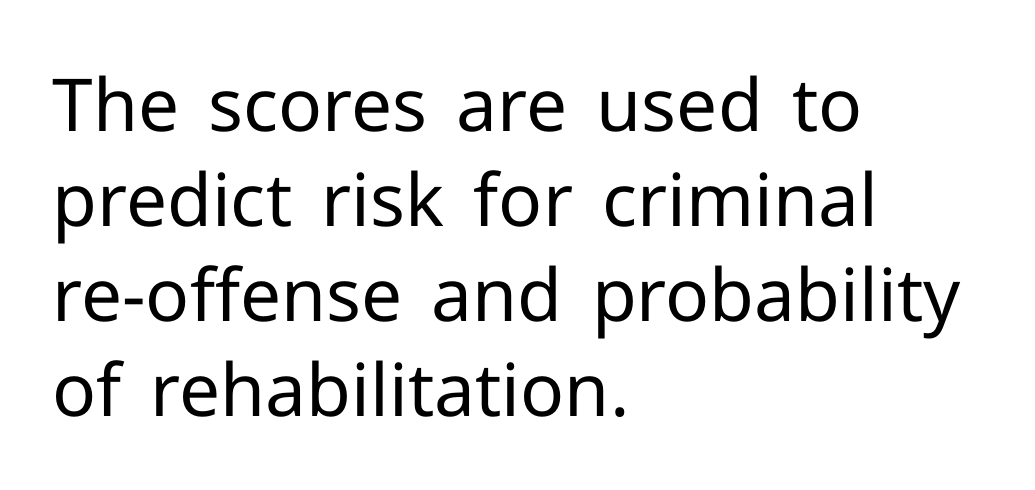
Heaviness? Minimal to ordinary, like unemphasized prose. Short note: letters normally spaced. Proportional: the letters do not fall into vertical columns. Are there feet on the stems? There aren't — it's a sans. Line beginnings align vertically; line endings do not.
